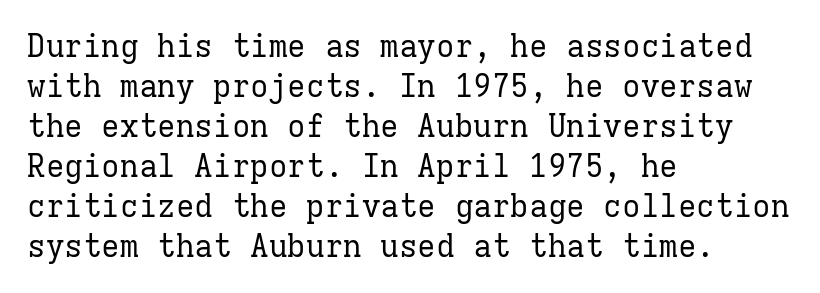
The image shows 31 px regular-weight serif type, upright, monospaced; set left-aligned, normal line spacing (1.29x), normal letter spacing, not underlined; low stroke contrast and a medium x-height.
